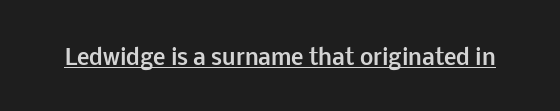
Q: Is the text bold? A: Yes.
Q: Is the text italic (slanted)? A: No, it is upright.
Q: Is the text underlined? A: Yes.
Q: Is the spacing between letters normal or unusually wide? A: Normal.
